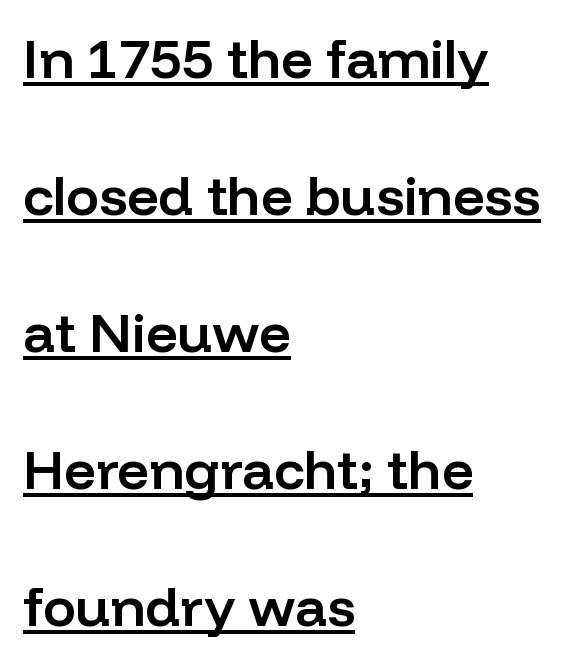
{"serif": "no", "italic": "no", "bold": "semi", "weight": "semibold", "width": "normal", "stroke_contrast": "low", "x_height": "medium", "monospaced": "no", "underline": "yes", "align": "left", "line_spacing": "loose", "line_spacing_ratio": 2.49, "letter_spacing": "normal", "letter_spacing_em": 0.0, "glyph_px": 55}
